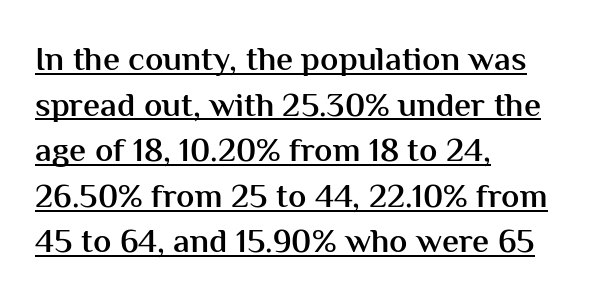
Think of a printed novel: that variable character pitch is what you see here. The space between consecutive lines is moderate. Leftover space on each line is placed entirely after the last word. This is the in-between weight designers call semibold or demi. Nothing sits at the stroke ends, so this counts as sans-serif. The tracking reads as untouched default to a designer's eye.
